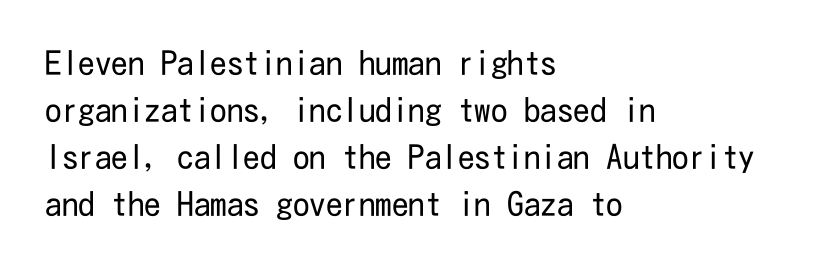
{"serif": "no", "italic": "no", "bold": "no", "weight": "regular", "width": "condensed", "stroke_contrast": "low", "x_height": "medium", "underline": "no", "align": "left", "line_spacing": "normal", "line_spacing_ratio": 1.42, "letter_spacing": "normal", "letter_spacing_em": 0.0, "glyph_px": 33}
